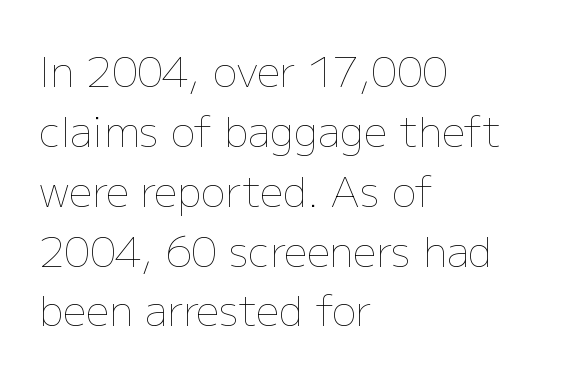
Q: Is the text bold? A: No.
Q: Is the text italic (slanted)? A: No, it is upright.
Q: Is the text underlined? A: No.
Q: How is the paragraph aligned? A: Left-aligned.
Q: Is the spacing between letters normal or unusually wide? A: Normal.
Q: Is the spacing between lines tight, normal or loose? A: Normal.
Q: Width (condensed, normal, or wide)? A: Normal.
Q: Stroke contrast? A: Low.
Q: x-height? A: Medium.
Q: Monospaced? A: No.
